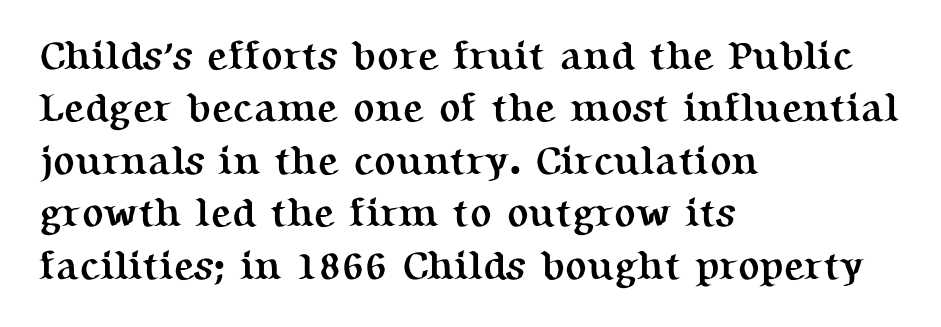
{"serif": "yes", "italic": "no", "bold": "yes", "weight": "semibold", "width": "normal", "stroke_contrast": "medium", "x_height": "medium", "monospaced": "no", "underline": "no", "align": "left", "line_spacing": "normal", "line_spacing_ratio": 1.31, "letter_spacing": "normal", "letter_spacing_em": 0.0, "glyph_px": 40}
